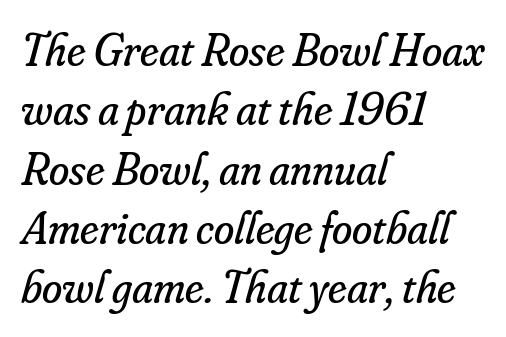
{"serif": "yes", "italic": "yes", "lean": "right", "slant_degrees": 16, "bold": "no", "weight": "regular", "width": "normal", "stroke_contrast": "low", "x_height": "small", "monospaced": "no", "underline": "no", "align": "left", "line_spacing": "normal", "line_spacing_ratio": 1.29, "letter_spacing": "normal", "letter_spacing_em": 0.0, "glyph_px": 46}
